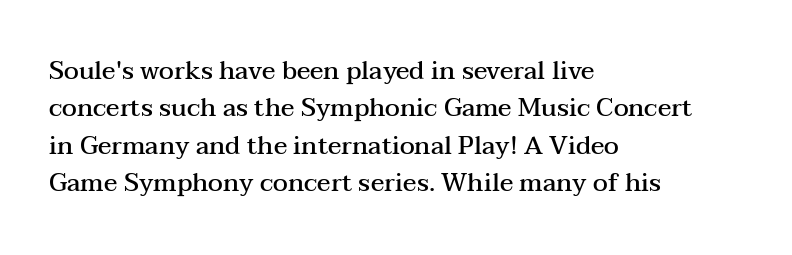
Standard letterfit; no display-style spreading of the glyphs. A bare baseline throughout the passage. Baseline-to-baseline distance is the conventional proportion of letter height. The axis of the letterforms is exactly vertical. The passage shown is semibold, sitting just below true bold. The lines are quadded left.
